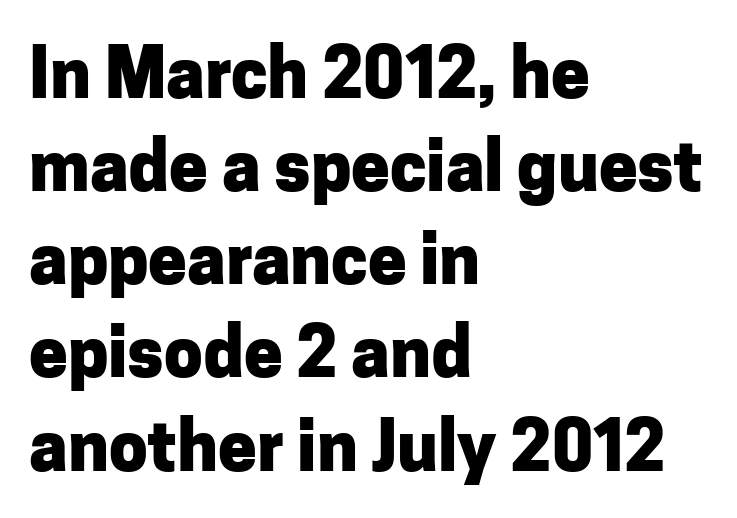
This is the regular roman posture of the typeface. Characters follow at the spacing the type designer built in. Emphasis by weight is at full strength: bold. Is this a fixed-width face? No — the glyphs have proportional, varying widths. Typographically, this falls in the sans-serif category. The rendering anchors every line to the left-hand side.
